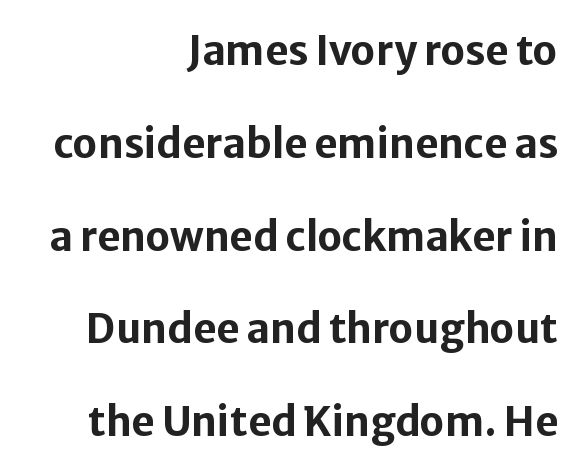
The image shows 40 px bold sans-serif type, upright; set right-aligned, loose line spacing (2.32x), normal letter spacing, not underlined; low stroke contrast and a medium x-height.
